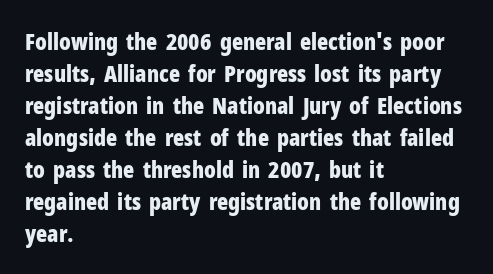
Compared with typical paragraphs, the rows here are spaced about the same. In terms of posture, this sample is upright. You'd pick this weight for a headline — it's a proper bold. Typeset ragged right — the left edge is the straight one.
